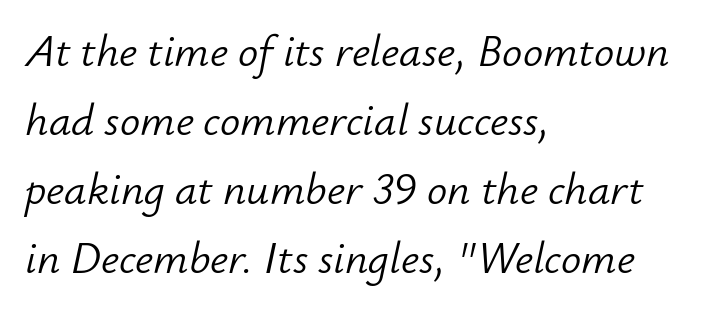
Q: Is the text bold? A: No.
Q: Is the text italic (slanted)? A: Yes, it leans right by about 12 degrees.
Q: Is the text underlined? A: No.
Q: How is the paragraph aligned? A: Left-aligned.
Q: Is the spacing between letters normal or unusually wide? A: Normal.
Q: Is the spacing between lines tight, normal or loose? A: Normal.
Q: Width (condensed, normal, or wide)? A: Normal.
Q: Stroke contrast? A: Low.
Q: x-height? A: Small.
Q: Monospaced? A: No.
